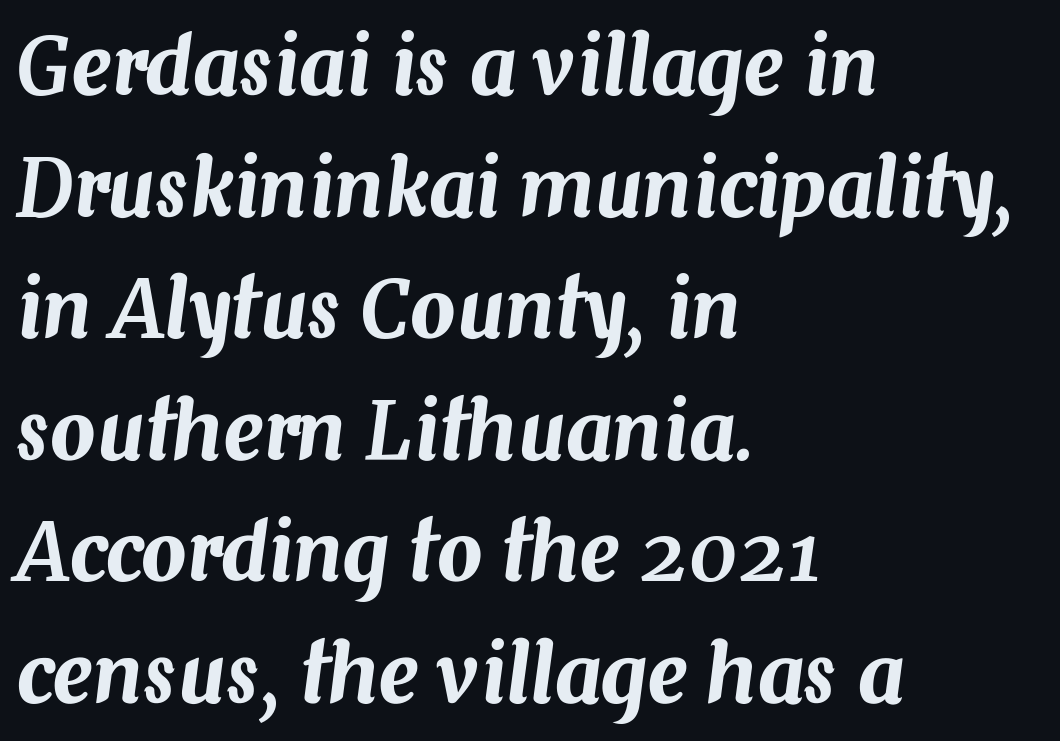
Q: Is the text italic (slanted)? A: Yes, it leans right by about 7 degrees.
Q: Is the text underlined? A: No.
Q: How is the paragraph aligned? A: Left-aligned.
Q: Is the spacing between letters normal or unusually wide? A: Normal.
Q: Is the spacing between lines tight, normal or loose? A: Normal.
Q: Width (condensed, normal, or wide)? A: Normal.
Q: Stroke contrast? A: Medium.
Q: x-height? A: Medium.
Q: Monospaced? A: No.
